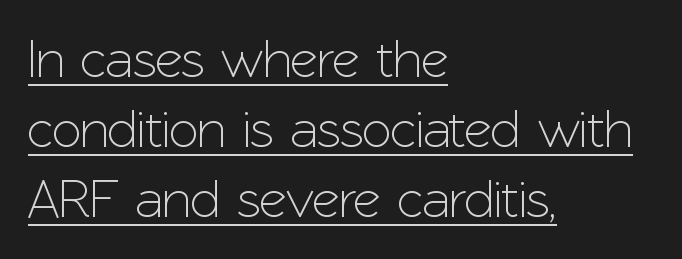
The image shows 54 px sans-serif type, upright; set left-aligned, normal line spacing (1.3x), normal letter spacing, underlined; low stroke contrast and a medium x-height.
